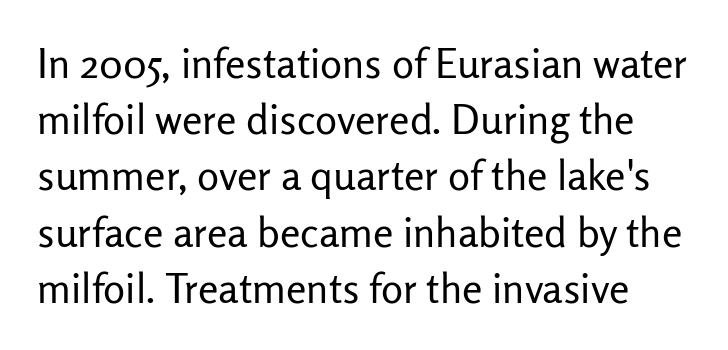
No extra tracking has been applied to these lines. Looks like regular typesetting: each glyph gets only the width it needs. Typographically, this falls in the sans-serif category. A roman cut, with each character standing at attention. No word sits above an underline.
